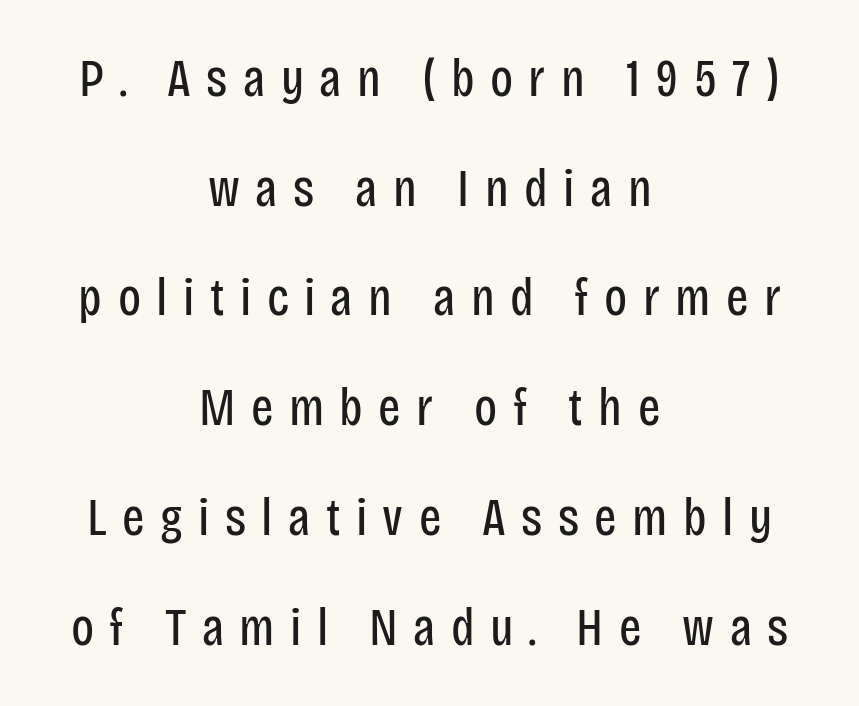
The image shows 53 px regular-weight, condensed sans-serif type, upright; set centered, loose line spacing (2.07x), unusually wide letter spacing (+0.29 em), not underlined; low stroke contrast and a large x-height.
